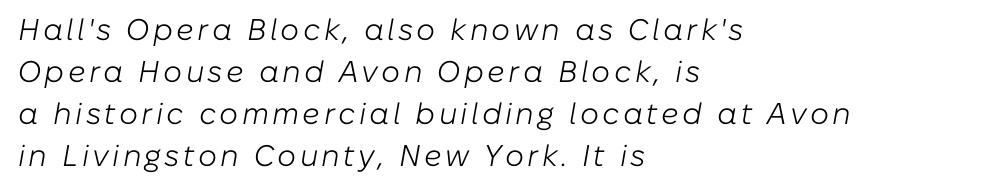
Casual observation: everything's shoved over to the left. Regarding leading, the lines here are spaced in the standard way. This sample has the flowing, uneven cadence of proportional lettering. Tall strokes in this sample are angled rather than plumb. Weight: regular or lighter. Underline: absent.
